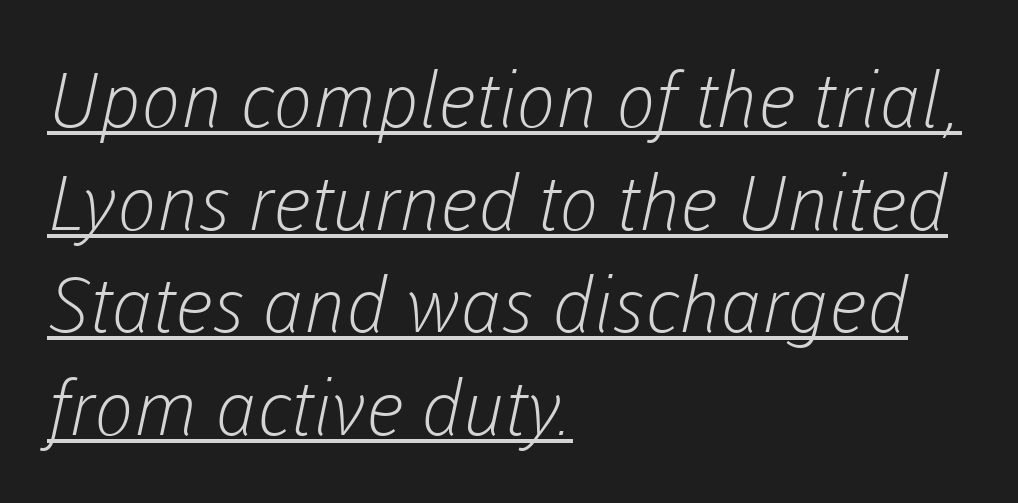
Q: Is the text bold? A: No.
Q: Is the typeface a serif or a sans-serif typeface? A: Sans-serif.
Q: Is the text underlined? A: Yes.
Q: How is the paragraph aligned? A: Left-aligned.
Q: Is the spacing between letters normal or unusually wide? A: Normal.
Q: Is the spacing between lines tight, normal or loose? A: Normal.
Q: Width (condensed, normal, or wide)? A: Normal.
Q: Stroke contrast? A: Low.
Q: x-height? A: Medium.
Q: Monospaced? A: No.
